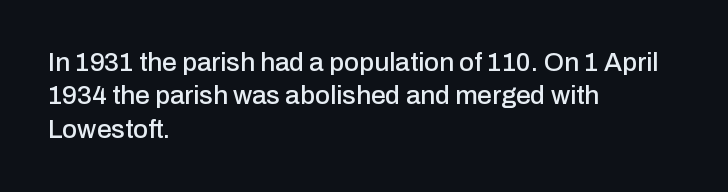
{"italic": "no", "underline": "no", "align": "left", "line_spacing": "normal", "line_spacing_ratio": 1.28, "letter_spacing": "normal", "letter_spacing_em": 0.0, "glyph_px": 26}
